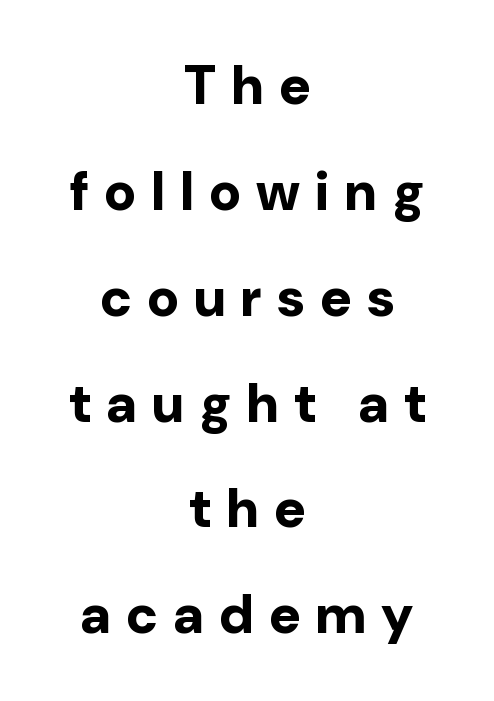
Whoever set this chose breathing room over compactness in the vertical rhythm. Emphasis by weight is at full strength: bold. Think of a printed novel: that variable character pitch is what you see here. Words appear elongated and porous because spacing is wide. Observe the absence of serifs on each vertical stroke in this sample. Notice how the stems are strictly vertical — no italics here.
